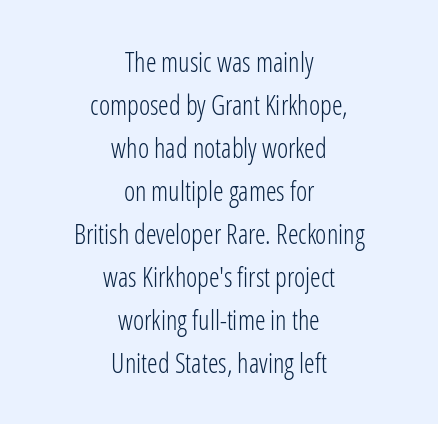
Has an underline been added? It has not. Compared with a typical body face, this is equally light or lighter still. The passage shown stacks its lines at a standard gap. Students, note that the glyphs here touch the page at normal intervals. The setting favours the middle, as headings and verse often do. Designer's note — italics off, roman on.
